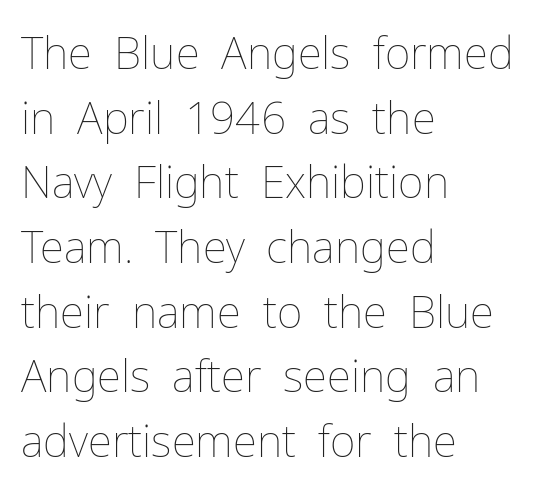
{"italic": "no", "bold": "no", "weight": "thin", "width": "normal", "stroke_contrast": "low", "x_height": "medium", "monospaced": "no", "underline": "no", "align": "left", "line_spacing": "normal", "line_spacing_ratio": 1.47, "letter_spacing": "normal", "letter_spacing_em": 0.0, "glyph_px": 44}
